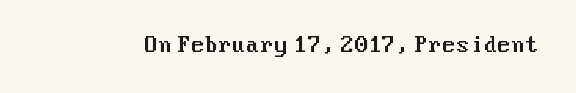
{"italic": "no", "underline": "no", "letter_spacing": "normal", "letter_spacing_em": 0.0, "glyph_px": 20}
